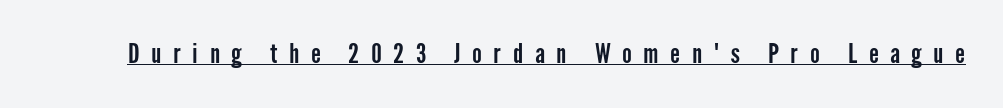
Italic: no, the glyphs are upright roman. A typesetter would call this heavily tracked-out type. The rendering uses the underline text-decoration.
